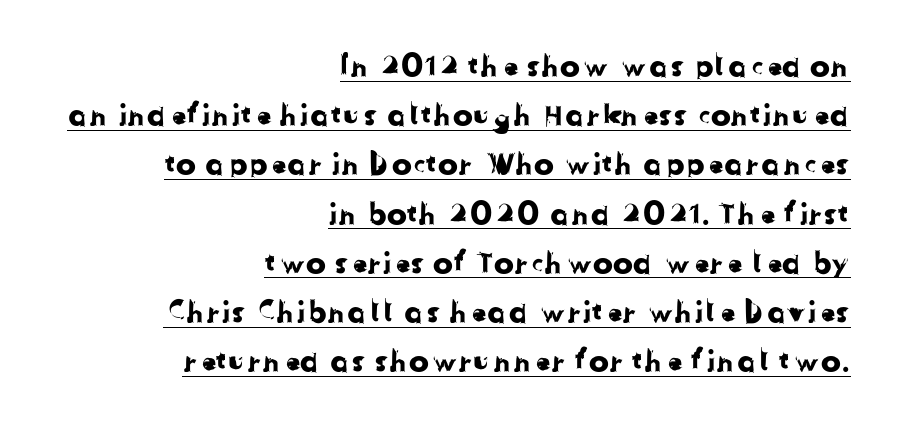
The image shows 30 px sans-serif type; set right-aligned, normal line spacing (1.64x), normal letter spacing, underlined; low stroke contrast and a medium x-height.
